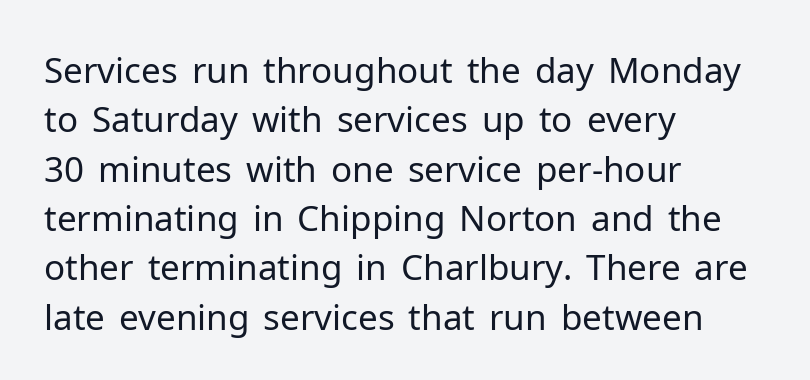
Q: Is the text bold? A: No.
Q: Is the text italic (slanted)? A: No, it is upright.
Q: Is the typeface a serif or a sans-serif typeface? A: Sans-serif.
Q: Is the text underlined? A: No.
Q: How is the paragraph aligned? A: Left-aligned.
Q: Is the spacing between letters normal or unusually wide? A: Normal.
Q: Is the spacing between lines tight, normal or loose? A: Normal.
Q: Width (condensed, normal, or wide)? A: Normal.
Q: Stroke contrast? A: Low.
Q: x-height? A: Medium.
Q: Monospaced? A: No.
